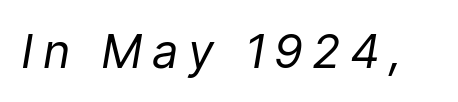
Q: Is the text bold? A: No.
Q: Is the text italic (slanted)? A: Yes, it leans right by about 9 degrees.
Q: Is the text underlined? A: No.
Q: Is the spacing between letters normal or unusually wide? A: Unusually wide.
Q: Width (condensed, normal, or wide)? A: Condensed.
Q: Stroke contrast? A: Low.
Q: x-height? A: Medium.
Q: Monospaced? A: No.
